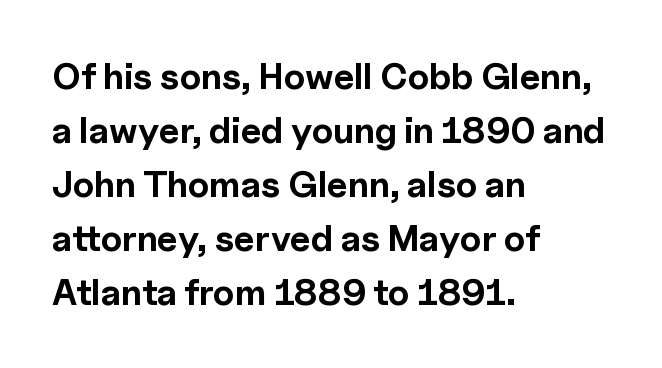
The image shows 36 px bold sans-serif type, upright; set left-aligned, normal line spacing (1.5x), normal letter spacing, not underlined; a medium x-height.
